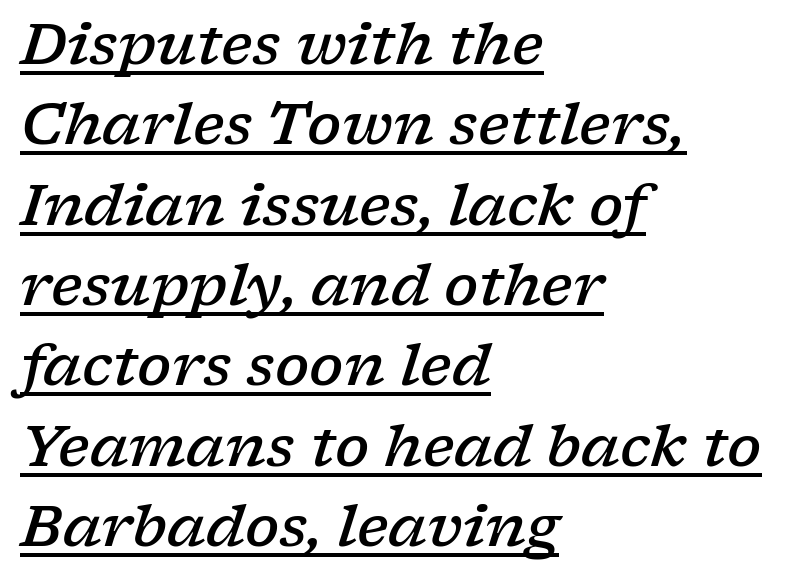
The image shows 57 px semibold, wide serif type, italic (leaning right); set left-aligned, normal line spacing (1.41x), normal letter spacing, underlined; low stroke contrast and a medium x-height.
